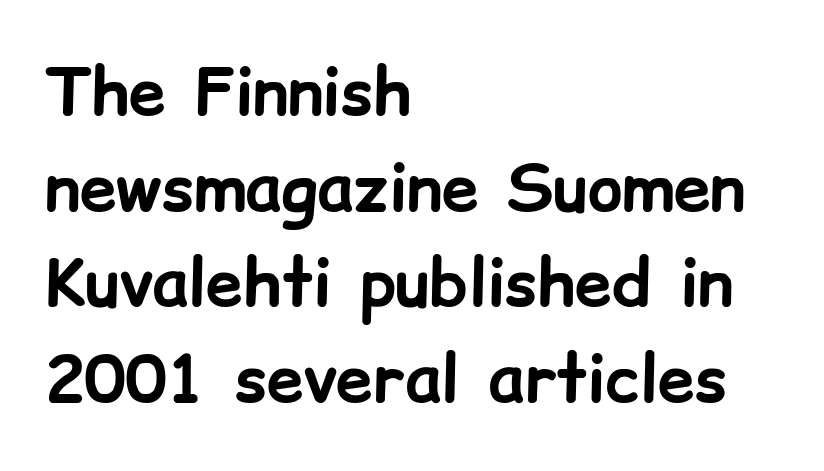
The font's upright variant was chosen for this text. Only glyphs here, with clear space below each row. The letters sit at their default tracking, neither squeezed nor spread. The strokes are fattened all the way to bold. Nope, no serifs anywhere on these letters. Character widths vary here, with narrow letters taking less room than wide ones.
